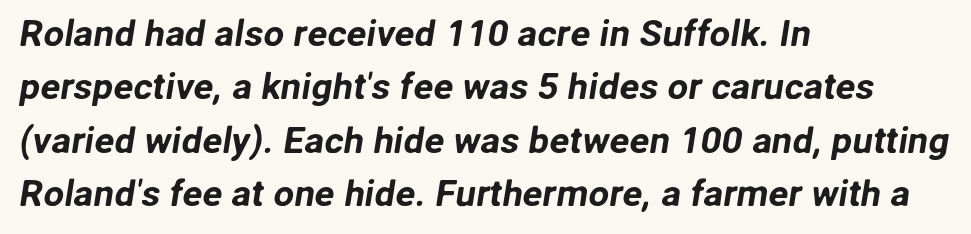
The image shows 37 px sans-serif type; set left-aligned, normal line spacing (1.44x), normal letter spacing, not underlined; low stroke contrast and a medium x-height.
